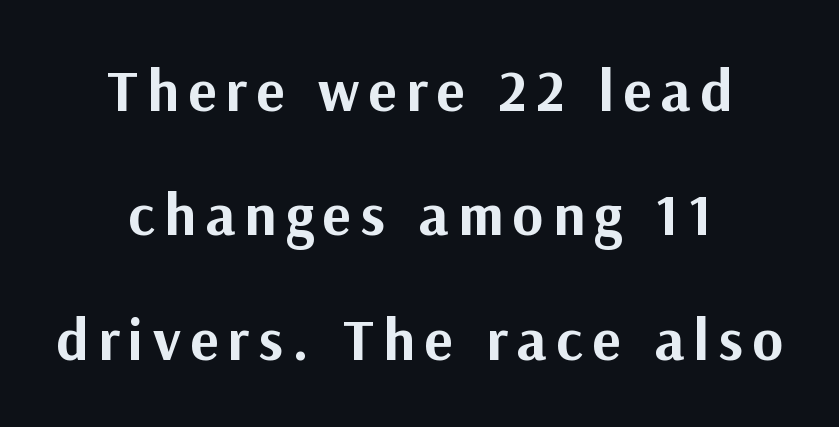
The image shows 59 px bold sans-serif type, upright; set centered, loose line spacing (2.11x), not underlined; medium stroke contrast and a medium x-height.
